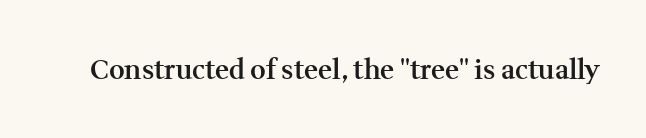
Q: Is the text bold? A: Semi-bold.
Q: Is the text italic (slanted)? A: No, it is upright.
Q: Is the text underlined? A: No.
Q: Is the spacing between letters normal or unusually wide? A: Normal.
